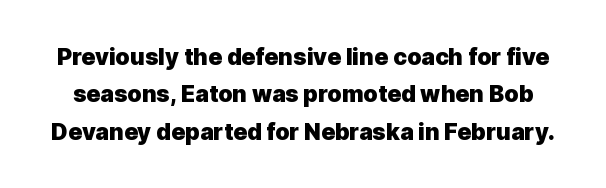
The image shows 23 px bold type, upright; set normal line spacing (1.62x), normal letter spacing, not underlined.
